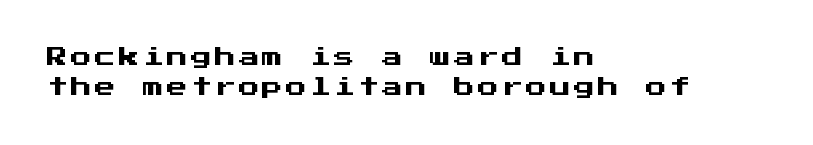
Q: Is the text italic (slanted)? A: No, it is upright.
Q: Is the text underlined? A: No.
Q: How is the paragraph aligned? A: Left-aligned.
Q: Is the spacing between lines tight, normal or loose? A: Normal.
